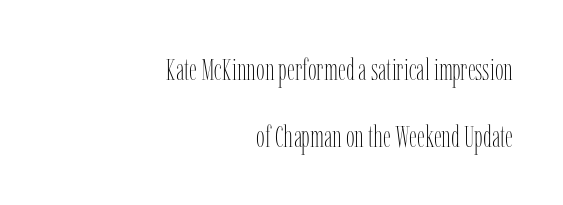
Q: Is the text bold? A: No.
Q: Is the text italic (slanted)? A: No, it is upright.
Q: Is the text underlined? A: No.
Q: How is the paragraph aligned? A: Right-aligned.
Q: Is the spacing between letters normal or unusually wide? A: Normal.
Q: Is the spacing between lines tight, normal or loose? A: Loose.
Q: Width (condensed, normal, or wide)? A: Condensed.
Q: Stroke contrast? A: Low.
Q: x-height? A: Medium.
Q: Monospaced? A: No.
